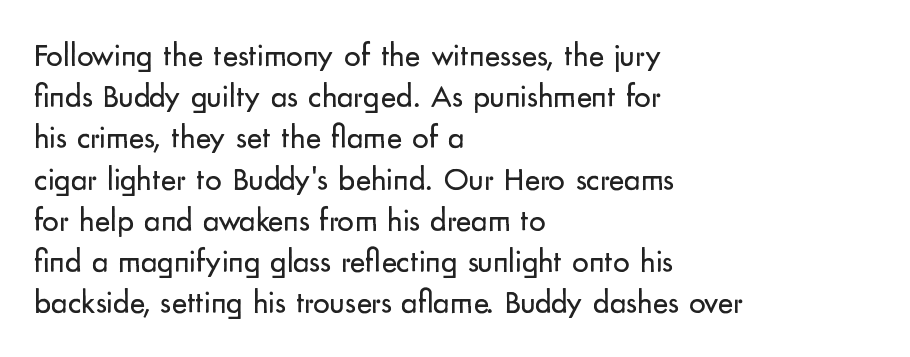
Quick note: underline off. Notice how the stems are strictly vertical — no italics here. Varying glyph widths throughout — classic text-font behaviour. Leftover space on each line is placed entirely after the last word. Serif or sans? Sans — the stroke terminals are bare. Tracking here is standard; glyphs follow each other at the usual distance.
